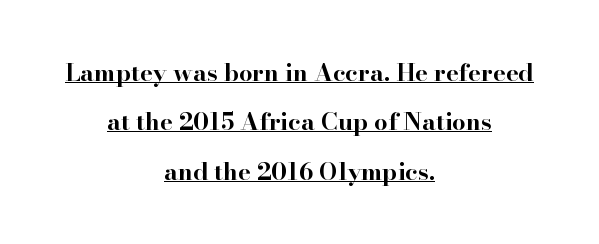
Q: Is the text bold? A: Yes.
Q: Is the text italic (slanted)? A: No, it is upright.
Q: Is the text underlined? A: Yes.
Q: How is the paragraph aligned? A: Centered.
Q: Is the spacing between letters normal or unusually wide? A: Normal.
Q: Is the spacing between lines tight, normal or loose? A: Loose.
